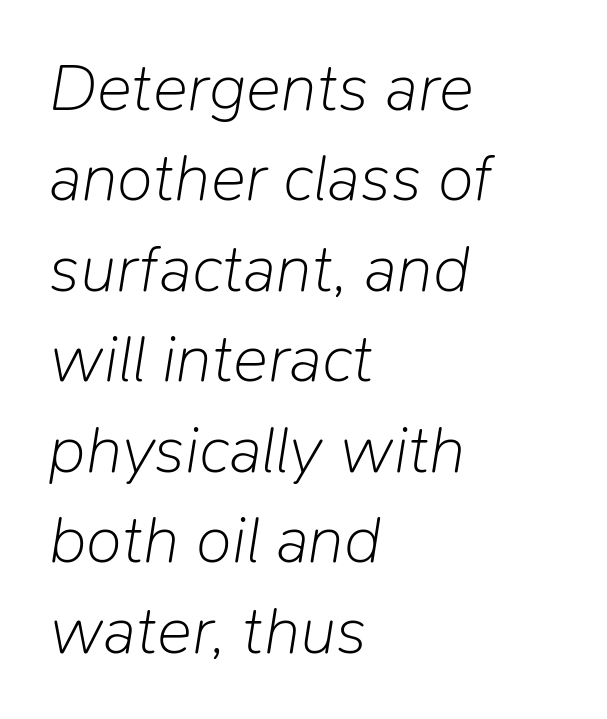
The image shows 66 px light type, italic (leaning right); set left-aligned, normal line spacing (1.37x), normal letter spacing, not underlined; low stroke contrast and a medium x-height.
